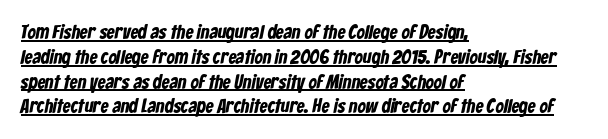
The image shows 20 px bold type; set left-aligned, line spacing 1.24x, normal letter spacing, underlined.
